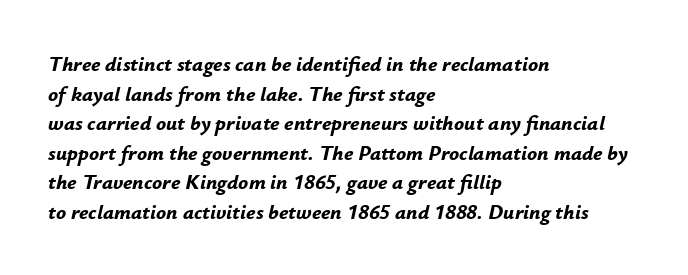
{"italic": "yes", "lean": "right", "slant_degrees": 12, "bold": "yes", "underline": "no", "align": "left", "line_spacing": "normal", "line_spacing_ratio": 1.41, "letter_spacing": "normal", "letter_spacing_em": 0.0, "glyph_px": 21}
